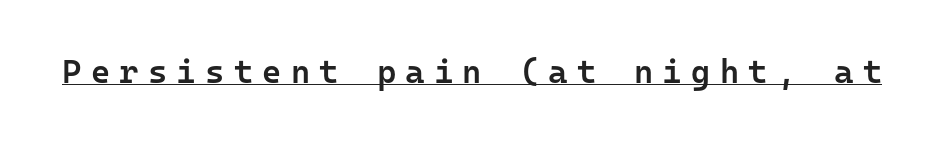
{"serif": "no", "italic": "no", "bold": "semi", "weight": "semibold", "width": "normal", "stroke_contrast": "low", "x_height": "medium", "monospaced": "yes", "underline": "yes", "letter_spacing": "wide", "letter_spacing_em": 0.28, "glyph_px": 33}
